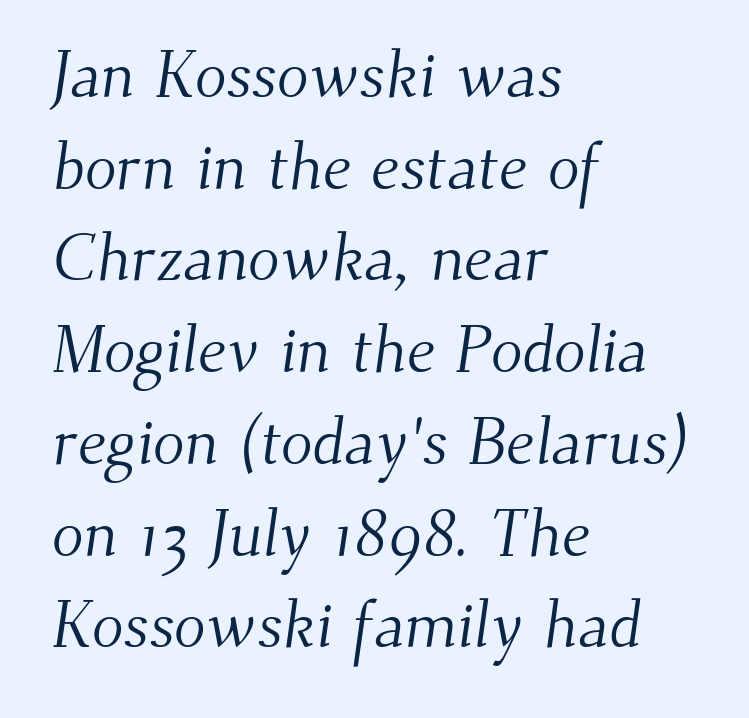
{"serif": "yes", "bold": "no", "weight": "light", "width": "normal", "stroke_contrast": "medium", "x_height": "small", "monospaced": "no", "underline": "no", "align": "left", "line_spacing": "normal", "line_spacing_ratio": 1.39, "letter_spacing": "normal", "letter_spacing_em": 0.0, "glyph_px": 66}
